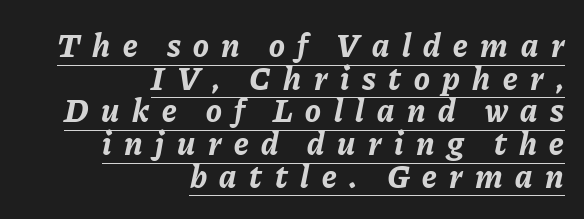
Q: Is the text bold? A: Yes.
Q: Is the text italic (slanted)? A: Yes, it leans right by about 11 degrees.
Q: Is the text underlined? A: Yes.
Q: How is the paragraph aligned? A: Right-aligned.
Q: Is the spacing between letters normal or unusually wide? A: Unusually wide.
Q: Is the spacing between lines tight, normal or loose? A: Tight.
Q: Width (condensed, normal, or wide)? A: Normal.
Q: Stroke contrast? A: Low.
Q: x-height? A: Medium.
Q: Monospaced? A: No.
